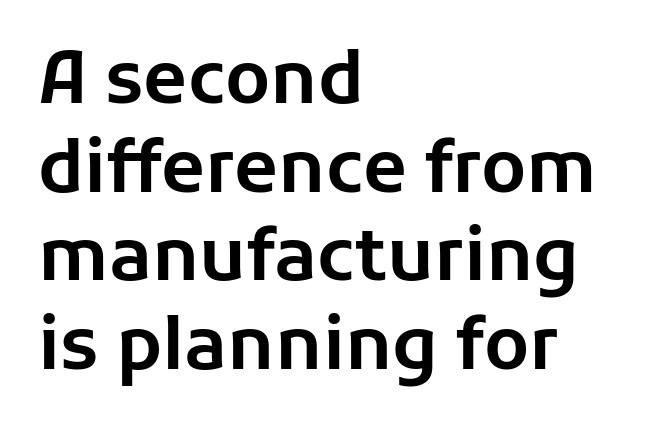
The image shows 72 px sans-serif type, upright; set left-aligned, line spacing 1.23x, normal letter spacing, not underlined; low stroke contrast and a medium x-height.
